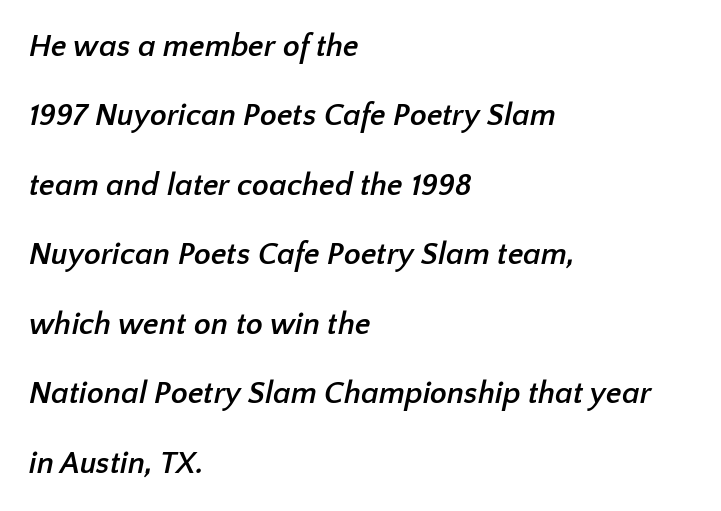
Proportional: the letters do not fall into vertical columns. This rendering features lettering with no underline. The paragraph has a hard left edge and a soft right edge. In terms of letterspacing, this is plain default setting. Stroke thickness is high; the sample reads as a true bold. The text was rendered using a sans face with plain stroke endings.
